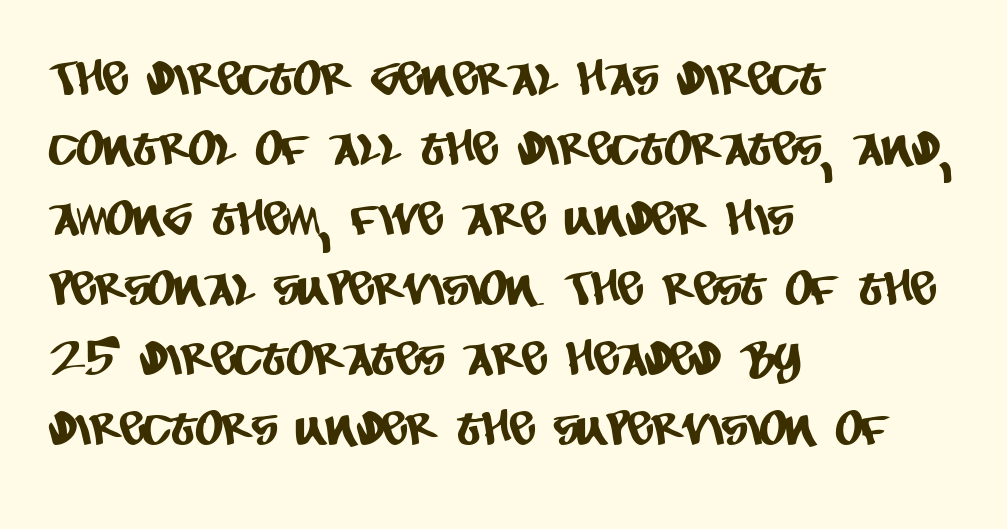
Q: Is the typeface a serif or a sans-serif typeface? A: Sans-serif.
Q: Is the text underlined? A: No.
Q: How is the paragraph aligned? A: Left-aligned.
Q: Is the spacing between letters normal or unusually wide? A: Normal.
Q: Is the spacing between lines tight, normal or loose? A: Normal.
Q: Width (condensed, normal, or wide)? A: Condensed.
Q: Stroke contrast? A: Low.
Q: x-height? A: Large.
Q: Monospaced? A: No.
